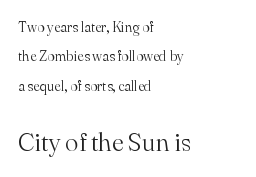
Whoever set this made the second block the dominant, larger element. If you drew a line through each stem, it would be perfectly vertical. The letters sit at their default tracking, neither squeezed nor spread. The space between consecutive lines is lavish. The strip under each line holds only bare page. In CSS terms this would be text-align: left.
